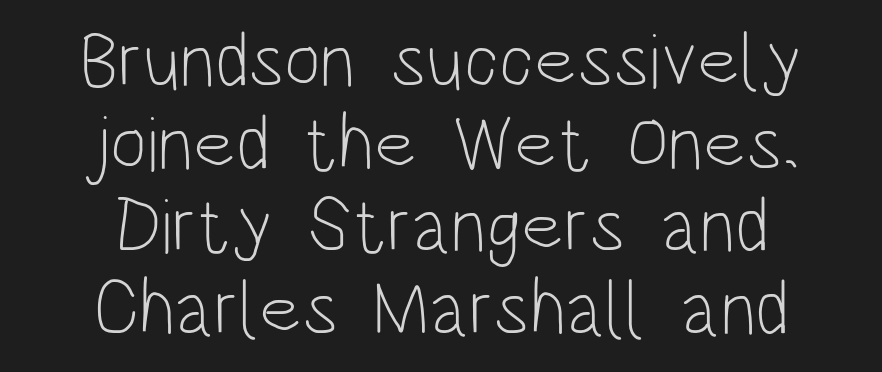
The image shows 78 px light, condensed sans-serif type, upright; set centered, tight line spacing (1.06x), normal letter spacing, not underlined; low stroke contrast and a large x-height.
